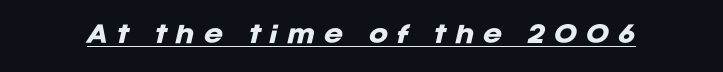
The image shows 23 px bold type, italic (leaning right); set unusually wide letter spacing (+0.39 em), underlined.
